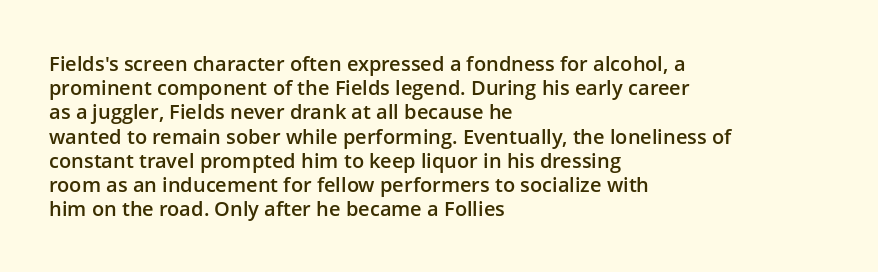
Decoration check: the copy has no underline. A typesetter would mark this as roman, not italic. The letters sit at their default tracking, neither squeezed nor spread. Each line starts at the same left margin while the right side varies. Each glyph is drawn with semibold strokes, heavier than normal yet not fully bold.
